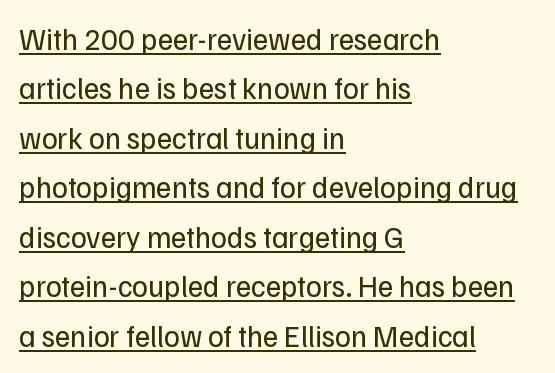
Looks like someone drew a line under every word here. Typeset ragged right — the left edge is the straight one. No extra ink here — the face is not bold. Leading matches the norm, producing a regular column. The rendering uses natural spacing where letterforms have individual widths.
